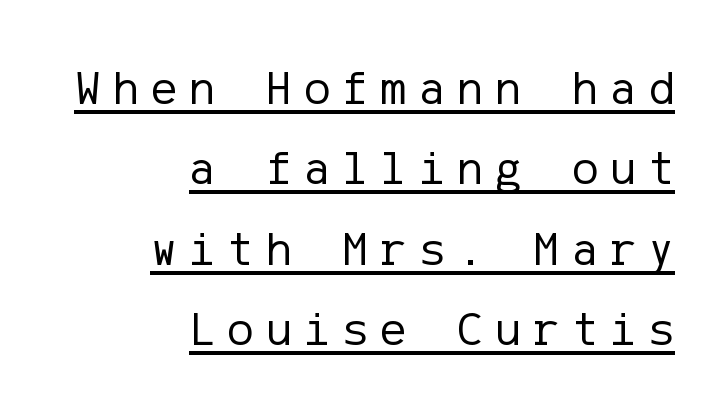
The image shows 49 px regular-weight sans-serif type, upright; set right-aligned, normal line spacing (1.64x), unusually wide letter spacing (+0.25 em), underlined; low stroke contrast and a medium x-height.
